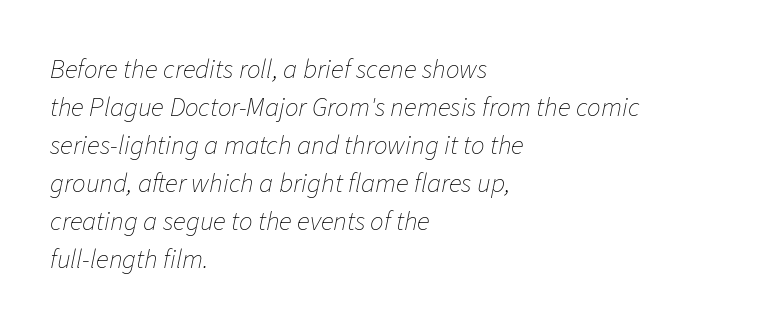
The image shows 27 px text type, italic (leaning right); set left-aligned, normal line spacing (1.41x), normal letter spacing, not underlined.
